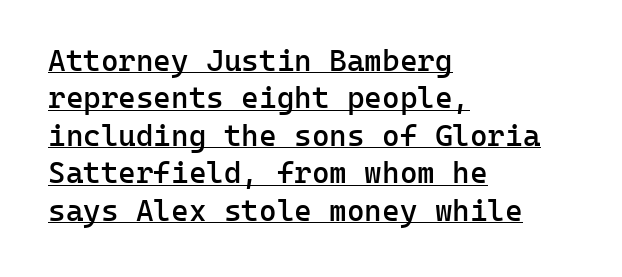
Q: Is the text bold? A: Semi-bold.
Q: Is the text italic (slanted)? A: No, it is upright.
Q: Is the typeface a serif or a sans-serif typeface? A: Sans-serif.
Q: Is the text underlined? A: Yes.
Q: How is the paragraph aligned? A: Left-aligned.
Q: Is the spacing between letters normal or unusually wide? A: Normal.
Q: Is the spacing between lines tight, normal or loose? A: Normal.
Q: Width (condensed, normal, or wide)? A: Normal.
Q: Stroke contrast? A: Low.
Q: x-height? A: Medium.
Q: Monospaced? A: Yes.
